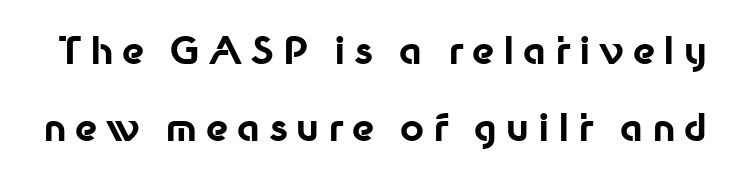
Q: Is the text bold? A: Yes.
Q: Is the text italic (slanted)? A: No, it is upright.
Q: Is the typeface a serif or a sans-serif typeface? A: Sans-serif.
Q: Is the text underlined? A: No.
Q: Is the spacing between letters normal or unusually wide? A: Unusually wide.
Q: Is the spacing between lines tight, normal or loose? A: Loose.
Q: Width (condensed, normal, or wide)? A: Normal.
Q: Stroke contrast? A: Low.
Q: x-height? A: Medium.
Q: Monospaced? A: No.
